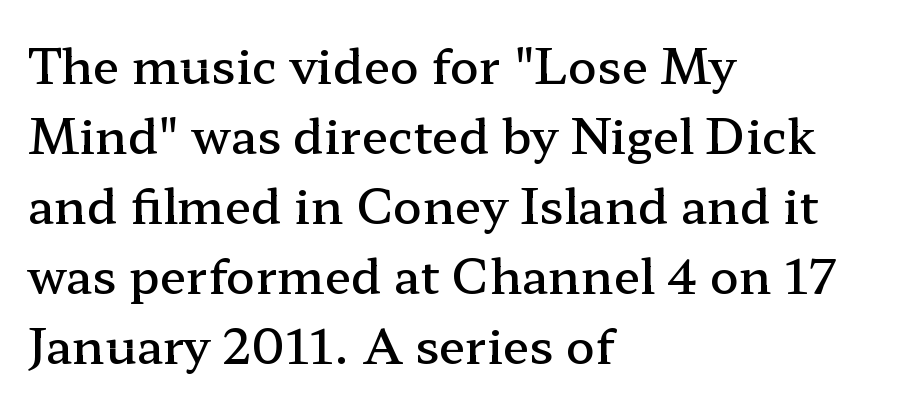
Designer's note — italics off, roman on. Words appear dense and cohesive because spacing is normal. Here the designer chose a conventional face with non-uniform glyph widths. The space directly below the letters is spotless.
